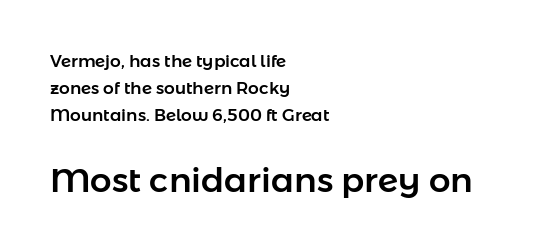
{"serif": "no", "italic": "no", "width": "normal", "stroke_contrast": "low", "x_height": "medium", "monospaced": "no", "underline": "no", "align": "left", "line_spacing": "normal", "line_spacing_ratio": 1.6, "letter_spacing": "normal", "letter_spacing_em": 0.0, "larger_block": "second", "size_ratio": 2.0, "glyph_px": 34}
